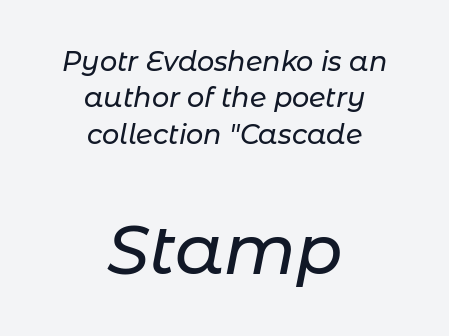
{"italic": "yes", "lean": "right", "slant_degrees": 11, "width": "normal", "stroke_contrast": "low", "x_height": "medium", "monospaced": "no", "underline": "no", "align": "center", "line_spacing": "normal", "line_spacing_ratio": 1.35, "letter_spacing": "normal", "letter_spacing_em": 0.0, "larger_block": "second", "size_ratio": 2.52, "glyph_px": 68}
